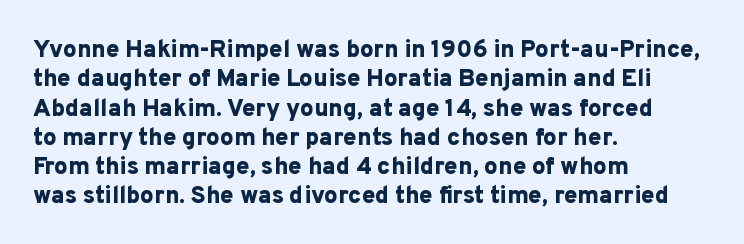
Q: Is the text bold? A: Yes.
Q: Is the text italic (slanted)? A: No, it is upright.
Q: Is the text underlined? A: No.
Q: How is the paragraph aligned? A: Left-aligned.
Q: Is the spacing between letters normal or unusually wide? A: Normal.
